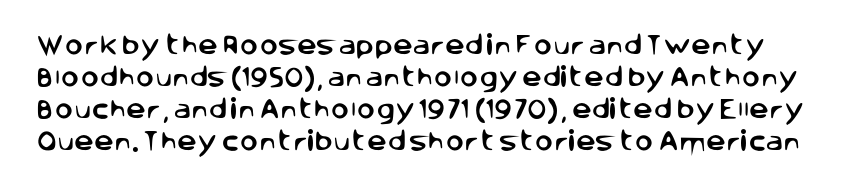
Q: Is the text italic (slanted)? A: No, it is upright.
Q: Is the text underlined? A: No.
Q: Is the spacing between letters normal or unusually wide? A: Normal.
Q: Is the spacing between lines tight, normal or loose? A: Normal.
